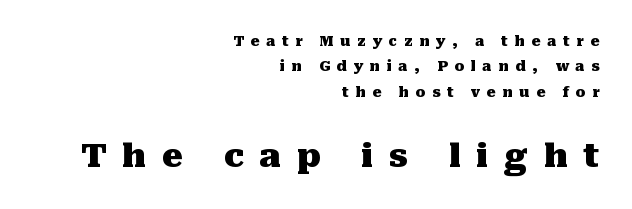
Q: Is the text bold? A: Yes.
Q: Is the text italic (slanted)? A: No, it is upright.
Q: Is the typeface a serif or a sans-serif typeface? A: Serif.
Q: Is the text underlined? A: No.
Q: How is the paragraph aligned? A: Right-aligned.
Q: Is the spacing between letters normal or unusually wide? A: Unusually wide.
Q: Which block of text is set in a larger size, the first (top) or the second (bottom)? A: The second (bottom) one.
Q: Width (condensed, normal, or wide)? A: Normal.
Q: Stroke contrast? A: Medium.
Q: x-height? A: Medium.
Q: Monospaced? A: No.
